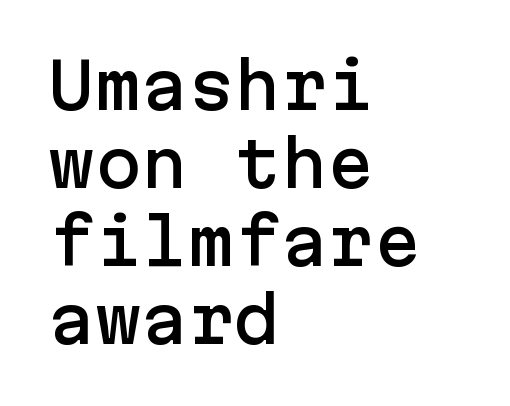
{"serif": "no", "italic": "no", "width": "normal", "stroke_contrast": "low", "x_height": "medium", "underline": "no", "align": "left", "line_spacing": "normal", "line_spacing_ratio": 1.26, "letter_spacing": "normal", "letter_spacing_em": 0.0, "glyph_px": 62}
